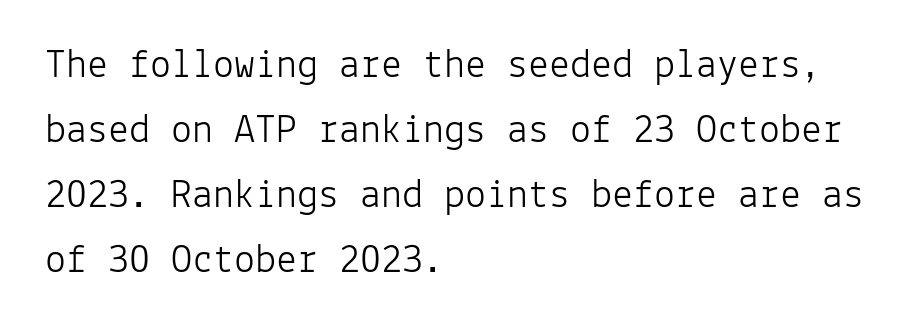
{"serif": "no", "italic": "no", "bold": "no", "weight": "light", "width": "normal", "stroke_contrast": "low", "x_height": "medium", "monospaced": "yes", "underline": "no", "align": "left", "line_spacing": "normal", "line_spacing_ratio": 1.55, "letter_spacing": "normal", "letter_spacing_em": 0.0, "glyph_px": 42}
